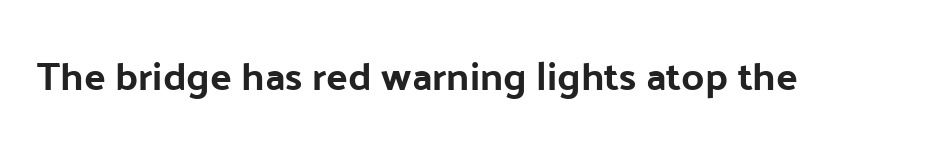
{"serif": "no", "italic": "no", "width": "normal", "stroke_contrast": "low", "x_height": "medium", "monospaced": "no", "underline": "no", "letter_spacing": "normal", "letter_spacing_em": 0.0, "glyph_px": 40}
